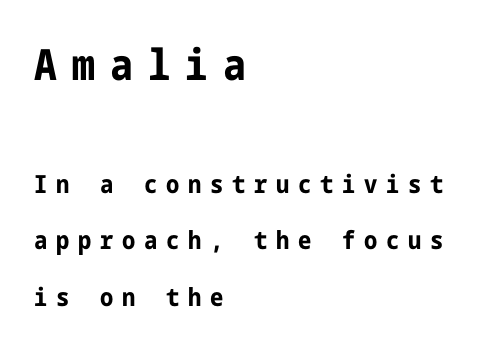
Only glyphs here, with clear space below each row. The gaps between neighbouring characters are conspicuously large. Notice how thick the strokes are: this is what a full bold looks like. The text block is weighted toward the left margin, trailing off unevenly rightward. Two sizes are in play, and the larger belongs to the first block.
